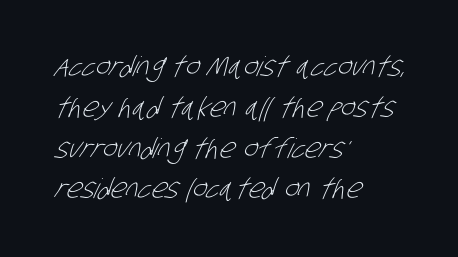
The image shows 27 px text type; set left-aligned, normal line spacing (1.51x), normal letter spacing, not underlined.
